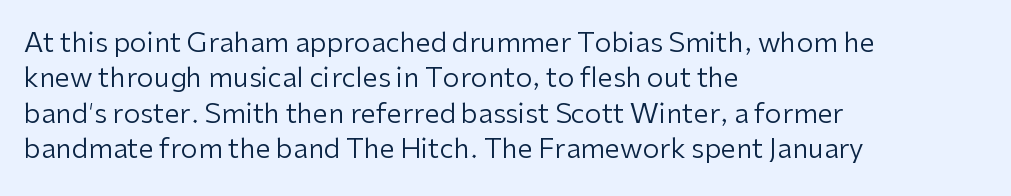
Line beginnings align vertically; line endings do not. The typography opts for an upright posture over an oblique one. Baseline-to-baseline distance is the conventional proportion of letter height. The characters are drawn with everyday or finer stroke widths. Here the glyphs are tracked normally, forming tight word shapes.
